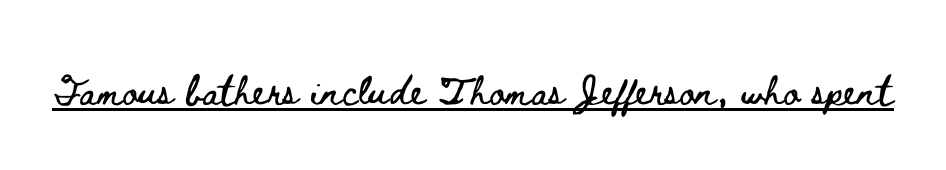
The rendering keeps characters at their native spacing. Underlining? Definitely there. This sample has the flowing, uneven cadence of proportional lettering.
